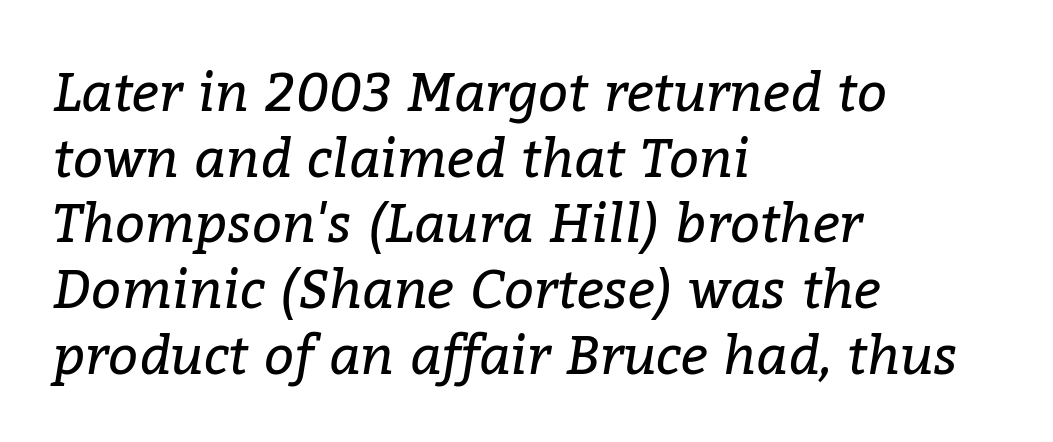
The image shows 53 px regular-weight serif type, italic (leaning right); set left-aligned, line spacing 1.24x, normal letter spacing, not underlined; low stroke contrast and a medium x-height.
